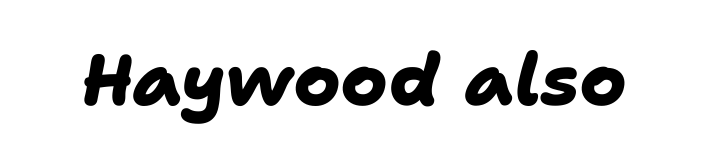
The image shows 72 px heavy sans-serif type; set normal letter spacing, not underlined; low stroke contrast and a medium x-height.
